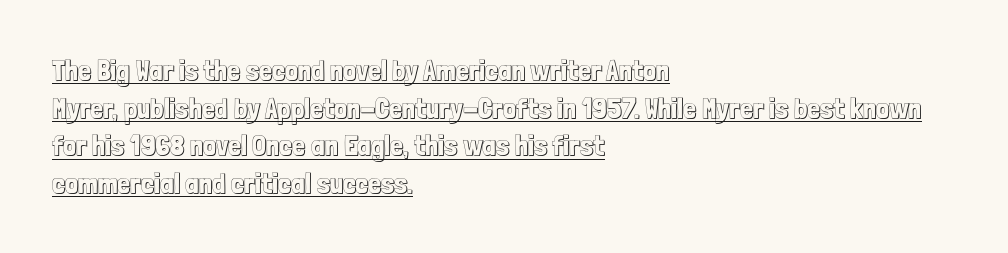
Q: Is the text italic (slanted)? A: No, it is upright.
Q: Is the text underlined? A: Yes.
Q: How is the paragraph aligned? A: Left-aligned.
Q: Is the spacing between letters normal or unusually wide? A: Normal.
Q: Is the spacing between lines tight, normal or loose? A: Normal.
Q: Width (condensed, normal, or wide)? A: Condensed.
Q: x-height? A: Medium.
Q: Monospaced? A: No.
